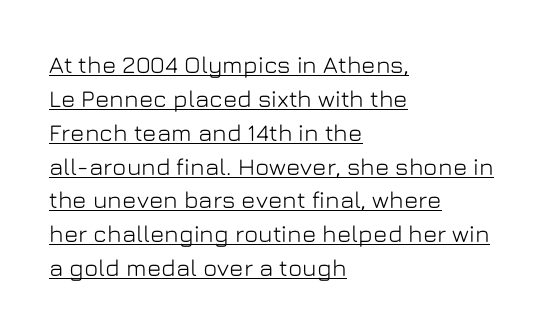
Q: Is the text italic (slanted)? A: No, it is upright.
Q: Is the text underlined? A: Yes.
Q: How is the paragraph aligned? A: Left-aligned.
Q: Is the spacing between letters normal or unusually wide? A: Normal.
Q: Is the spacing between lines tight, normal or loose? A: Normal.
